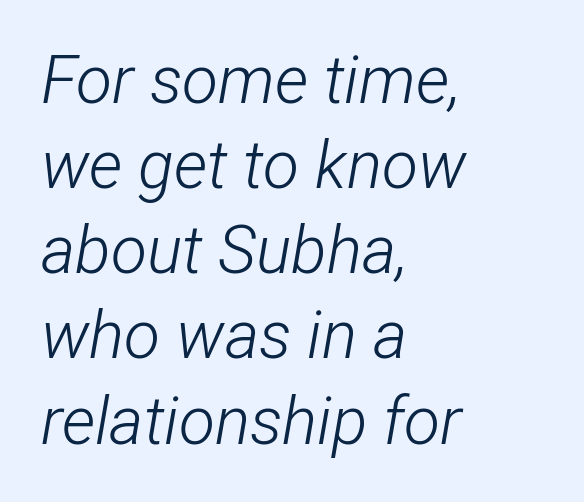
The image shows 66 px light, condensed type, italic (leaning right); set left-aligned, normal line spacing (1.29x), normal letter spacing, not underlined; low stroke contrast and a medium x-height.
